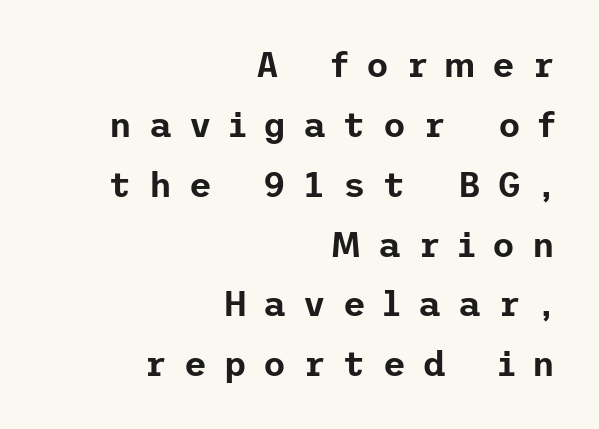
The image shows 35 px sans-serif type, upright; set right-aligned, line spacing 1.71x, unusually wide letter spacing (+0.49 em), not underlined; low stroke contrast and a medium x-height.
